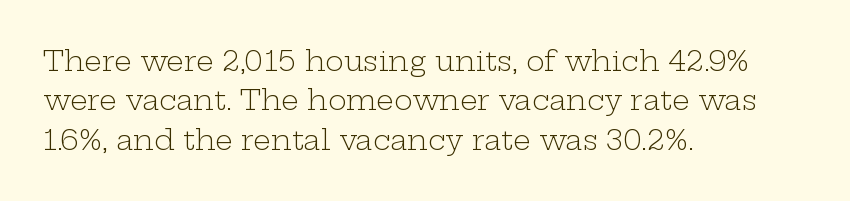
You could call the tracking neutral — neither tight nor loose. The lettering stays uniformly vertical, giving the passage a roman look. Does the type have serifs? Yes, each stem ends in a small foot. A clean baseline with only descenders dipping below it. Typeset ragged right — the left edge is the straight one.
